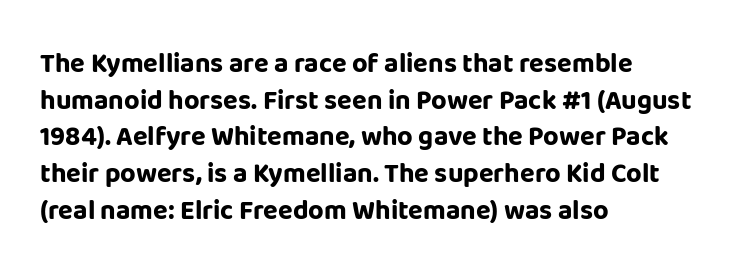
{"italic": "no", "bold": "yes", "underline": "no", "align": "left", "line_spacing": "normal", "line_spacing_ratio": 1.36, "letter_spacing": "normal", "letter_spacing_em": 0.0, "glyph_px": 27}
